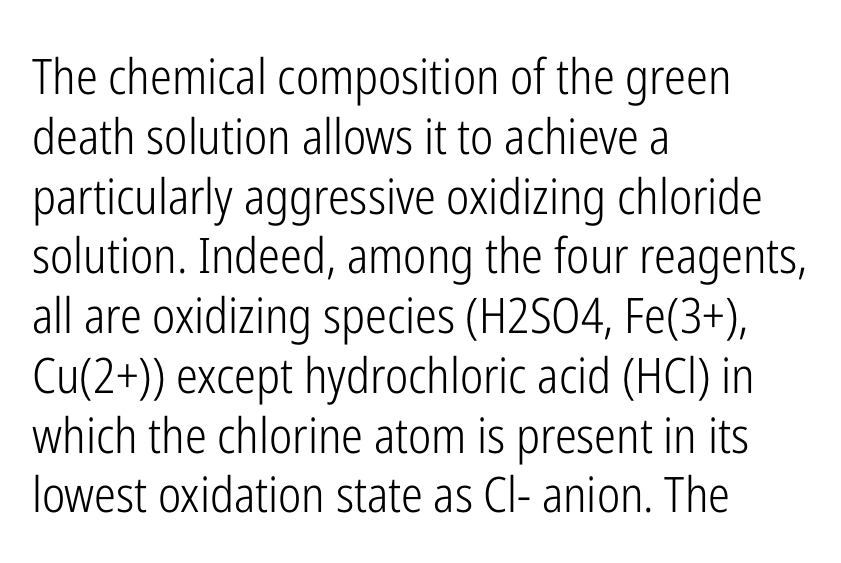
Q: Is the text bold? A: No.
Q: Is the text italic (slanted)? A: No, it is upright.
Q: Is the typeface a serif or a sans-serif typeface? A: Sans-serif.
Q: Is the text underlined? A: No.
Q: How is the paragraph aligned? A: Left-aligned.
Q: Is the spacing between letters normal or unusually wide? A: Normal.
Q: Width (condensed, normal, or wide)? A: Condensed.
Q: Stroke contrast? A: Low.
Q: x-height? A: Medium.
Q: Monospaced? A: No.
